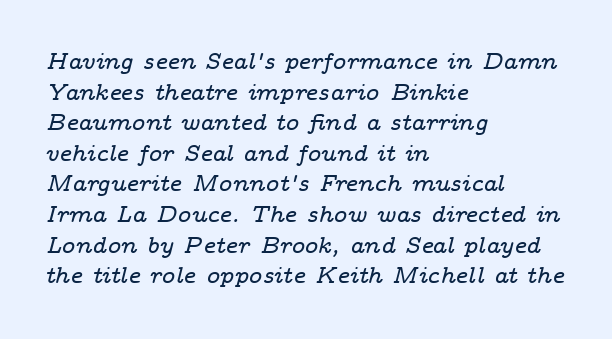
{"italic": "yes", "lean": "right", "slant_degrees": 14, "underline": "no", "align": "left", "line_spacing": "normal", "line_spacing_ratio": 1.33, "letter_spacing": "normal", "letter_spacing_em": 0.0, "glyph_px": 23}
